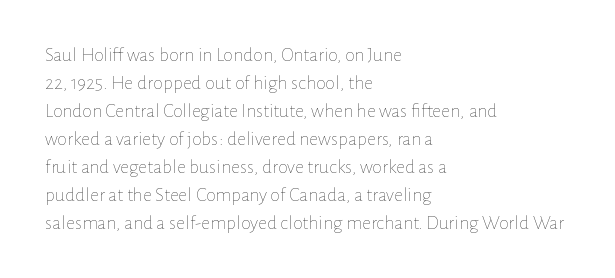
A roman cut, with each character standing at attention. Compared with a centered layout, this one pins lines to the left instead. Evenly set lines give the paragraph a standard silhouette. Heft: none added — not bold. The baseline area is clear.
